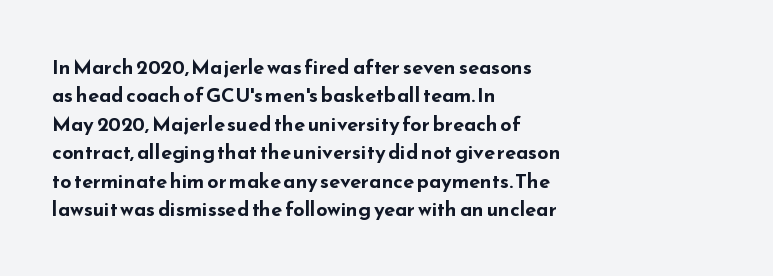
{"italic": "no", "bold": "yes", "underline": "no", "align": "left", "line_spacing": "normal", "line_spacing_ratio": 1.42, "letter_spacing": "normal", "letter_spacing_em": 0.0, "glyph_px": 20}
